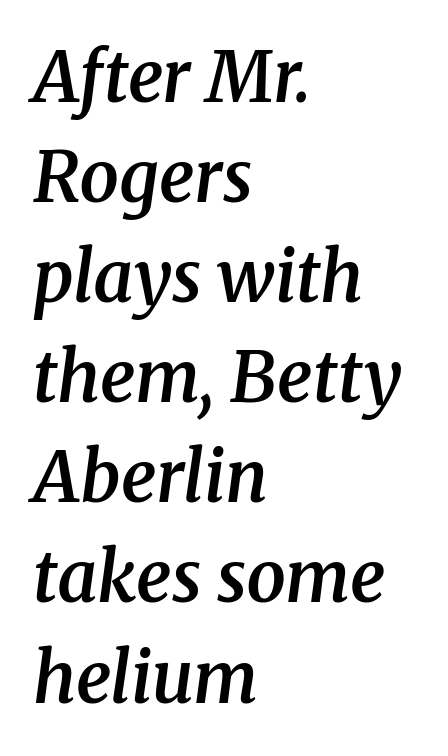
Q: Is the text bold? A: Semi-bold.
Q: Is the text italic (slanted)? A: Yes, it leans right by about 8 degrees.
Q: Is the typeface a serif or a sans-serif typeface? A: Serif.
Q: Is the text underlined? A: No.
Q: How is the paragraph aligned? A: Left-aligned.
Q: Is the spacing between letters normal or unusually wide? A: Normal.
Q: Is the spacing between lines tight, normal or loose? A: Normal.
Q: Width (condensed, normal, or wide)? A: Normal.
Q: Stroke contrast? A: Medium.
Q: x-height? A: Medium.
Q: Monospaced? A: No.
